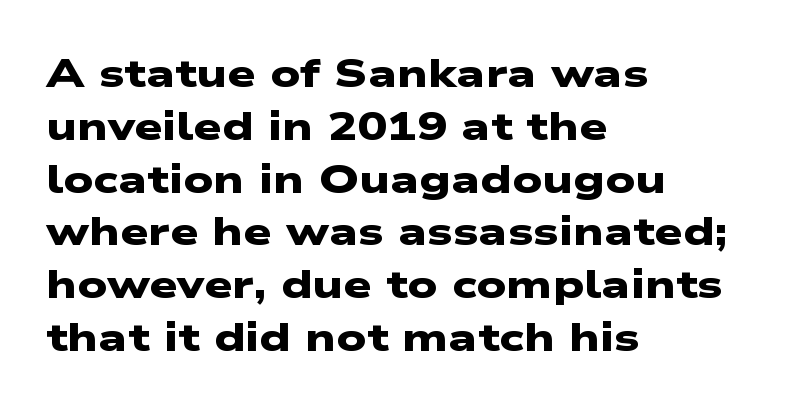
Letter spacing: default. Compared with typical paragraphs, the rows here are spaced about the same. Each letter keeps its own natural width here, so spacing adapts to shape. Typesetter's note: full bold, strokes at maximum text heaviness.
